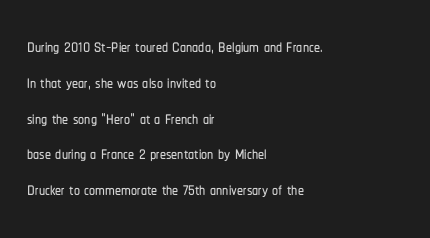
{"italic": "no", "underline": "no", "align": "left", "line_spacing": "normal", "line_spacing_ratio": 1.49, "letter_spacing": "normal", "letter_spacing_em": 0.0, "glyph_px": 24}
